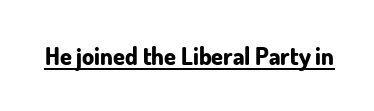
The image shows 24 px bold type, upright; set normal letter spacing, underlined.
